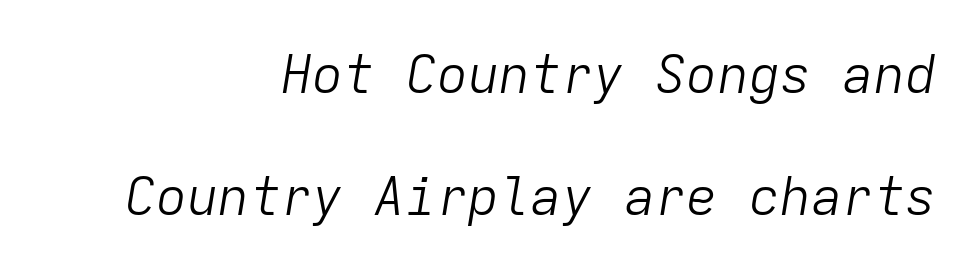
Q: Is the text bold? A: No.
Q: Is the text italic (slanted)? A: Yes, it leans right by about 9 degrees.
Q: Is the text underlined? A: No.
Q: How is the paragraph aligned? A: Right-aligned.
Q: Is the spacing between letters normal or unusually wide? A: Normal.
Q: Is the spacing between lines tight, normal or loose? A: Loose.
Q: Width (condensed, normal, or wide)? A: Normal.
Q: Stroke contrast? A: Low.
Q: x-height? A: Medium.
Q: Monospaced? A: Yes.
